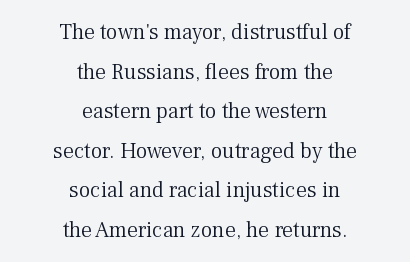
Q: Is the text bold? A: No.
Q: Is the text italic (slanted)? A: No, it is upright.
Q: Is the text underlined? A: No.
Q: How is the paragraph aligned? A: Centered.
Q: Is the spacing between letters normal or unusually wide? A: Normal.
